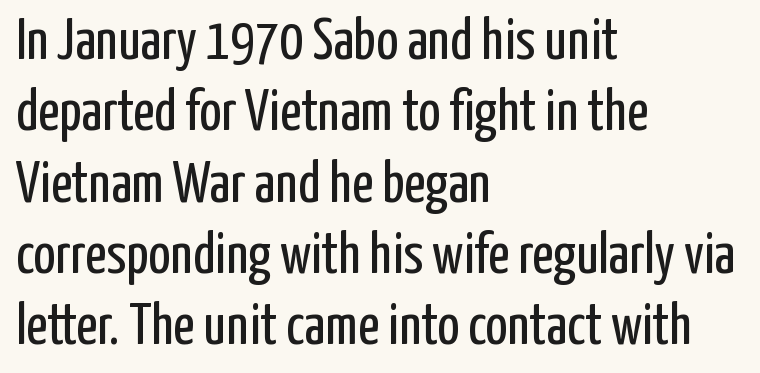
This sample has the flowing, uneven cadence of proportional lettering. A light-to-regular cut is what we see here. Only glyphs here, with clear space below each row. The letterforms sit shoulder to shoulder at normal distance.
